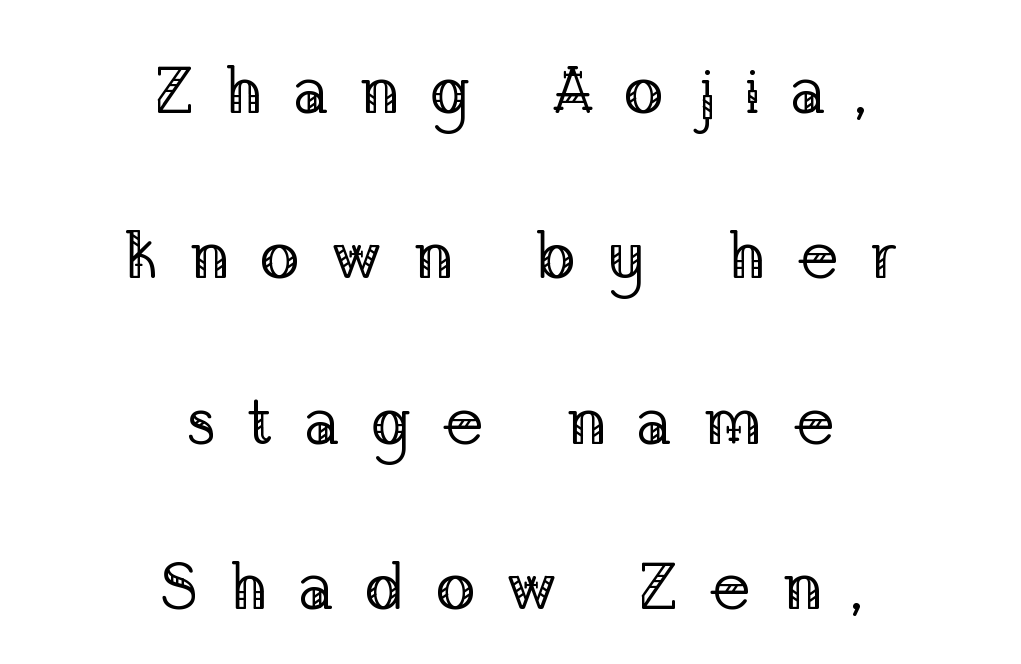
The image shows 67 px regular-weight serif type, upright; set centered, loose line spacing (2.47x), unusually wide letter spacing (+0.45 em), not underlined; low stroke contrast and a medium x-height.
